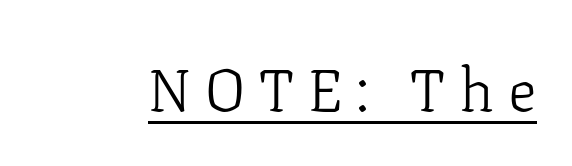
The image shows 60 px light serif type, upright; set unusually wide letter spacing (+0.23 em), underlined; low stroke contrast and a medium x-height.
